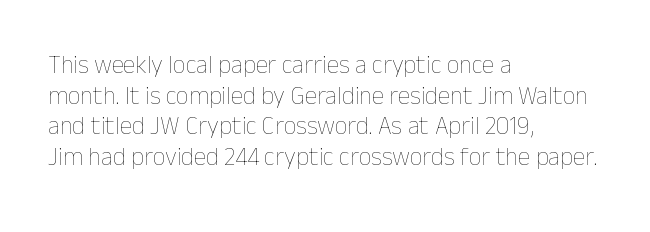
{"italic": "no", "bold": "no", "underline": "no", "align": "left", "line_spacing_ratio": 1.23, "letter_spacing": "normal", "letter_spacing_em": 0.0, "glyph_px": 25}
